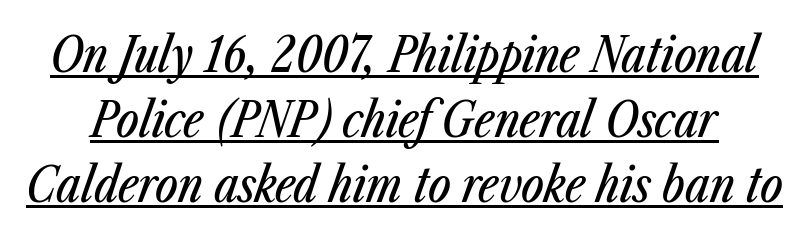
Notice how the stems are inclined rather than vertical — that's the hallmark of italics. Quick note: underline on. Summary of vertical rhythm: regular, with standard interline spacing. Character widths vary here, with narrow letters taking less room than wide ones. These lines keep a tight, regular rhythm from letter to letter.
